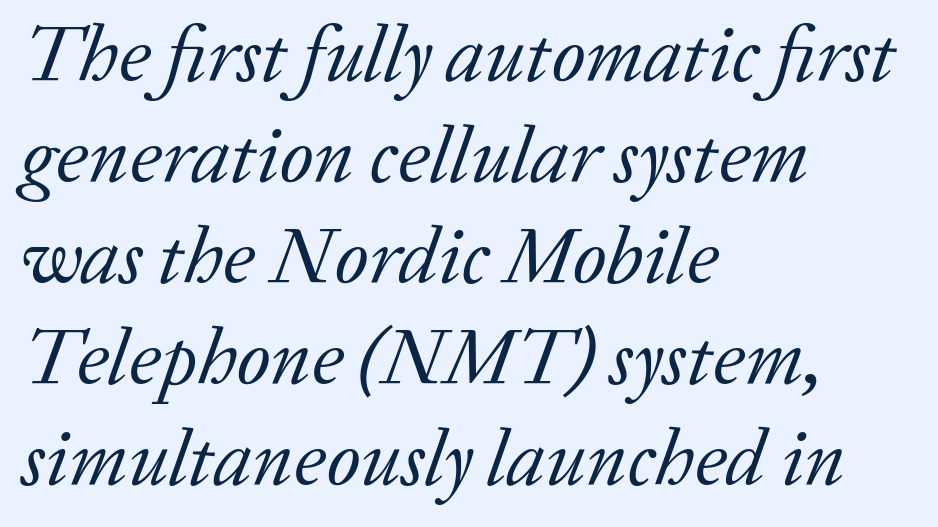
How are the letters spaced? Ordinarily, with no added tracking. You could not count columns in this text — the font is proportionally spaced. Regarding leading, the lines here are spaced in the standard way. This is serif lettering, the kind often seen in printed books.
